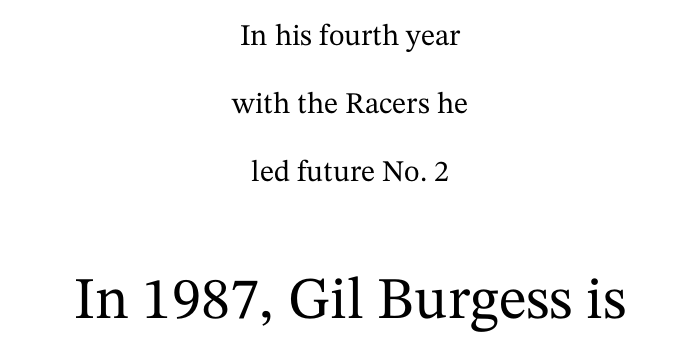
The letters advance in unequal steps, a hallmark of proportional type. Short note: letters normally spaced. The following chunk of copy outweighs the initial chunk in type size. Leading is clearly above the norm, producing a sparse column. Anything drawn beneath the words? Only blank space.
